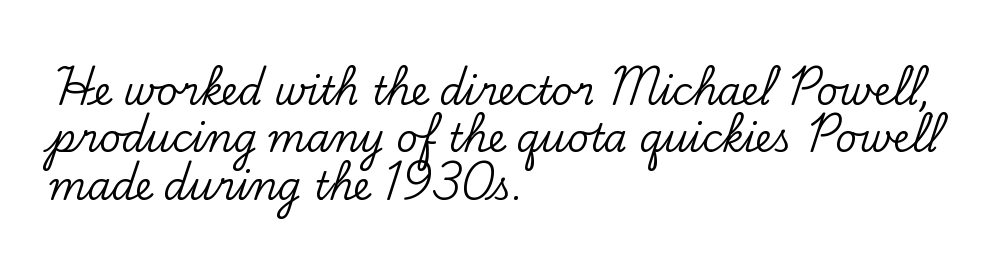
The image shows 38 px serif type; set left-aligned, normal line spacing (1.25x), normal letter spacing, not underlined; low stroke contrast and a small x-height.
